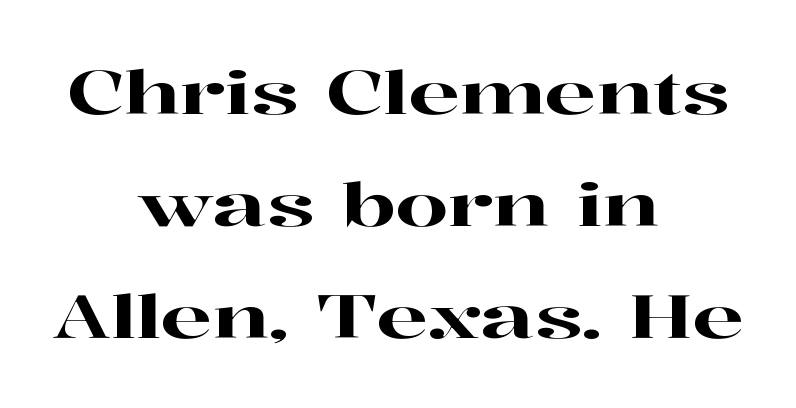
Q: Is the text italic (slanted)? A: No, it is upright.
Q: Is the typeface a serif or a sans-serif typeface? A: Serif.
Q: Is the text underlined? A: No.
Q: How is the paragraph aligned? A: Centered.
Q: Is the spacing between letters normal or unusually wide? A: Normal.
Q: Width (condensed, normal, or wide)? A: Wide.
Q: Stroke contrast? A: High.
Q: x-height? A: Medium.
Q: Monospaced? A: No.
